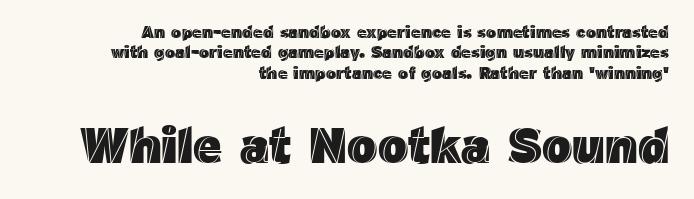
The letters advance in unequal steps, a hallmark of proportional type. All the whitespace from short lines collects on the left. This is the regular roman posture of the typeface. Each word holds together tightly as a unit, with standard inter-letter gaps.
